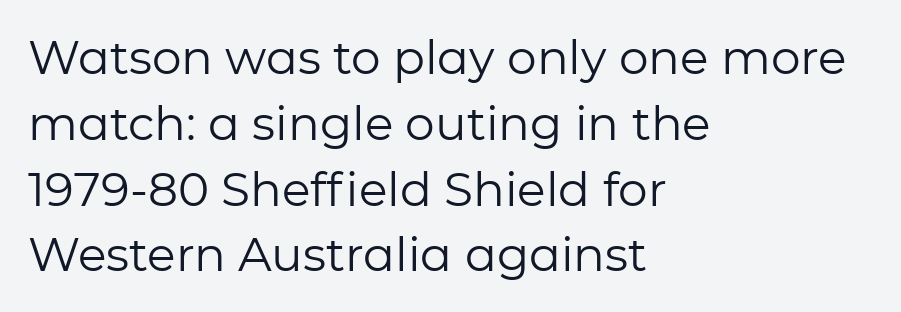
The designer went with a sans here, leaving each stem footless. Characters follow at the spacing the type designer built in. Rows of type keep a routine distance in the vertical direction. A quiet, ordinary-to-light weight characterises the typeface. Italic? Not at all — the glyphs are vertical.
